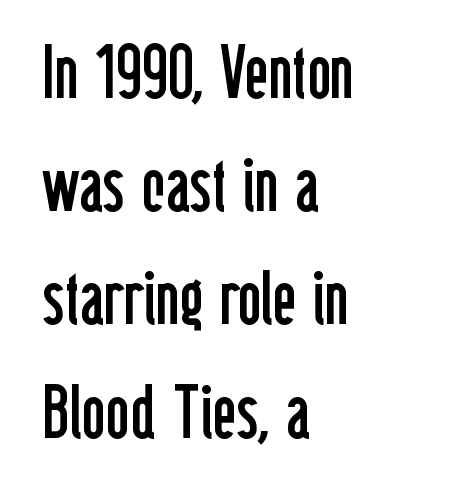
Q: Is the text bold? A: No.
Q: Is the text italic (slanted)? A: No, it is upright.
Q: Is the typeface a serif or a sans-serif typeface? A: Sans-serif.
Q: Is the text underlined? A: No.
Q: How is the paragraph aligned? A: Left-aligned.
Q: Is the spacing between letters normal or unusually wide? A: Normal.
Q: Is the spacing between lines tight, normal or loose? A: Normal.
Q: Width (condensed, normal, or wide)? A: Condensed.
Q: Stroke contrast? A: Low.
Q: x-height? A: Medium.
Q: Monospaced? A: No.
